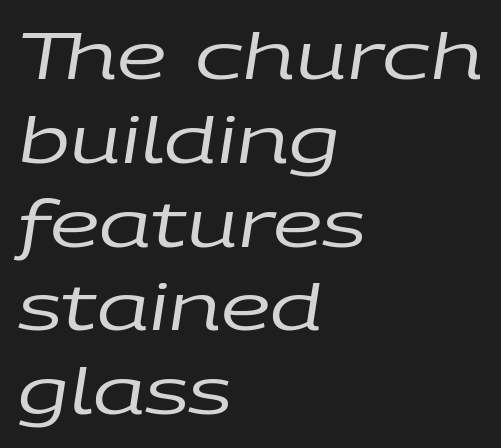
{"italic": "yes", "lean": "right", "slant_degrees": 9, "bold": "no", "weight": "regular", "width": "wide", "stroke_contrast": "low", "x_height": "large", "monospaced": "no", "underline": "no", "align": "left", "line_spacing": "normal", "line_spacing_ratio": 1.33, "letter_spacing": "normal", "letter_spacing_em": 0.0, "glyph_px": 63}
